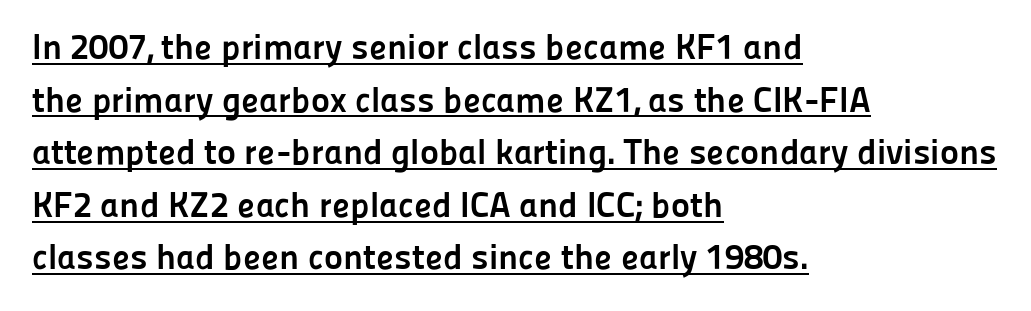
The image shows 36 px semibold sans-serif type, upright; set left-aligned, normal line spacing (1.46x), normal letter spacing, underlined; low stroke contrast and a medium x-height.
